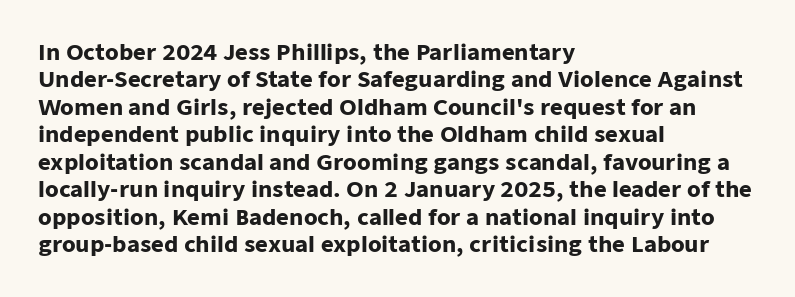
Q: Is the text bold? A: Yes.
Q: Is the text italic (slanted)? A: No, it is upright.
Q: Is the text underlined? A: No.
Q: How is the paragraph aligned? A: Left-aligned.
Q: Is the spacing between letters normal or unusually wide? A: Normal.
Q: Is the spacing between lines tight, normal or loose? A: Normal.
